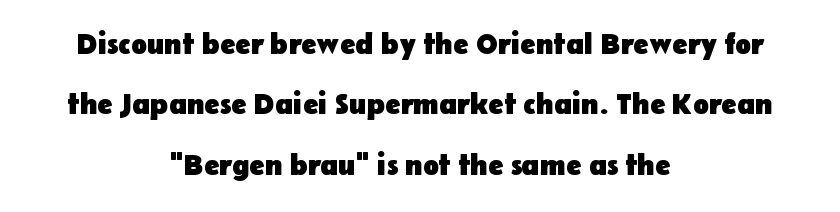
{"serif": "no", "italic": "no", "bold": "yes", "weight": "heavy", "width": "normal", "stroke_contrast": "low", "x_height": "medium", "monospaced": "no", "underline": "no", "align": "center", "line_spacing": "loose", "line_spacing_ratio": 2.08, "letter_spacing": "normal", "letter_spacing_em": 0.0, "glyph_px": 29}
